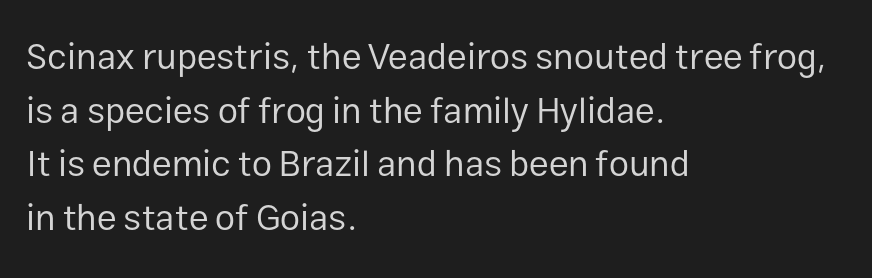
The image shows 36 px regular-weight sans-serif type, upright; set left-aligned, normal line spacing (1.49x), normal letter spacing, not underlined; low stroke contrast and a medium x-height.
